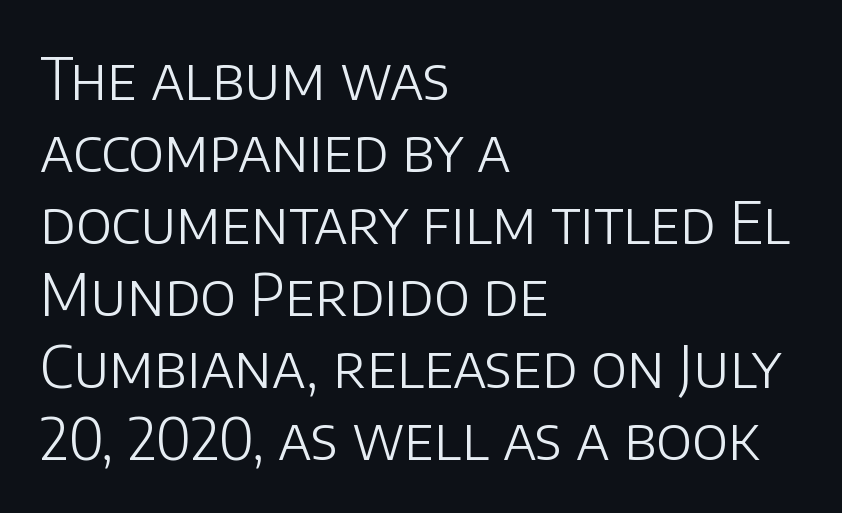
Q: Is the text bold? A: No.
Q: Is the text italic (slanted)? A: No, it is upright.
Q: Is the typeface a serif or a sans-serif typeface? A: Sans-serif.
Q: Is the text underlined? A: No.
Q: How is the paragraph aligned? A: Left-aligned.
Q: Is the spacing between letters normal or unusually wide? A: Normal.
Q: Width (condensed, normal, or wide)? A: Normal.
Q: Stroke contrast? A: Low.
Q: x-height? A: Large.
Q: Monospaced? A: No.
